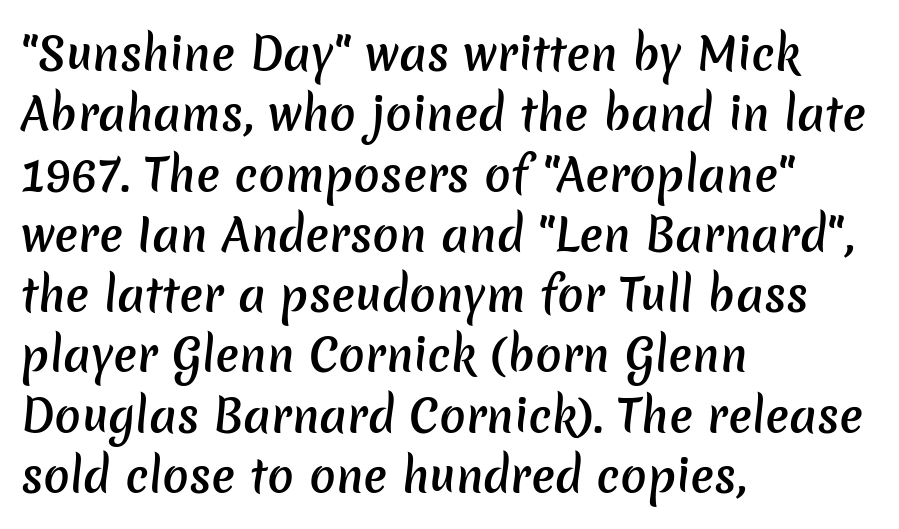
The rendering uses a moderate line-height, typical for paragraphs. What kind of face is this? One without serifs — a sans. The typesetting leans somewhat heavy: a semibold. Is the letter spacing exaggerated? No — it looks like the ordinary default. Has an underline been added? It has not. The face used here is proportionally spaced, like ordinary book or web type.
